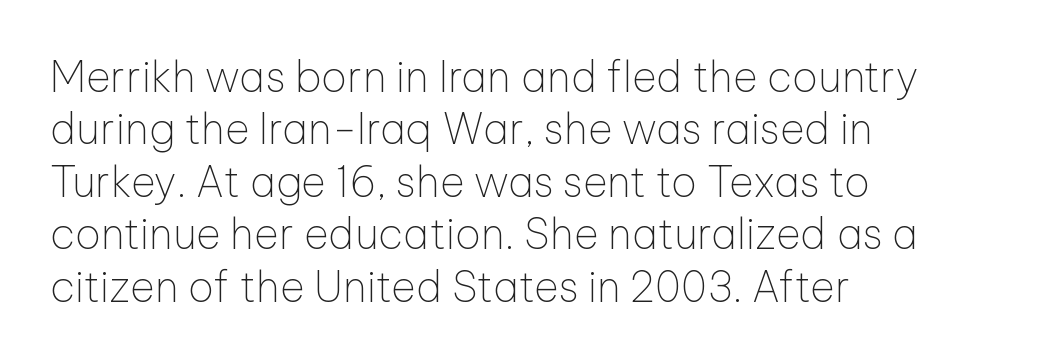
{"serif": "no", "italic": "no", "bold": "no", "weight": "thin", "width": "normal", "stroke_contrast": "low", "x_height": "medium", "monospaced": "no", "underline": "no", "align": "left", "line_spacing": "normal", "line_spacing_ratio": 1.25, "letter_spacing": "normal", "letter_spacing_em": 0.0, "glyph_px": 42}
